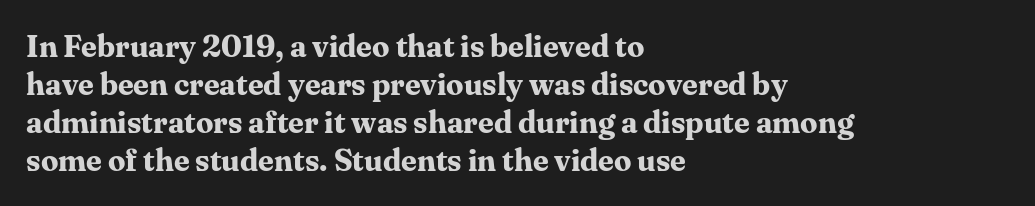
Q: Is the text bold? A: Yes.
Q: Is the text italic (slanted)? A: No, it is upright.
Q: Is the typeface a serif or a sans-serif typeface? A: Serif.
Q: Is the text underlined? A: No.
Q: How is the paragraph aligned? A: Left-aligned.
Q: Is the spacing between letters normal or unusually wide? A: Normal.
Q: Width (condensed, normal, or wide)? A: Normal.
Q: Stroke contrast? A: Medium.
Q: x-height? A: Medium.
Q: Monospaced? A: No.
